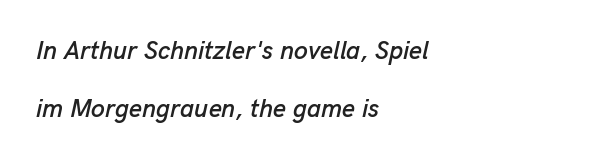
{"italic": "yes", "lean": "right", "slant_degrees": 13, "underline": "no", "align": "left", "line_spacing": "loose", "line_spacing_ratio": 2.33, "letter_spacing": "normal", "letter_spacing_em": 0.0, "glyph_px": 25}
